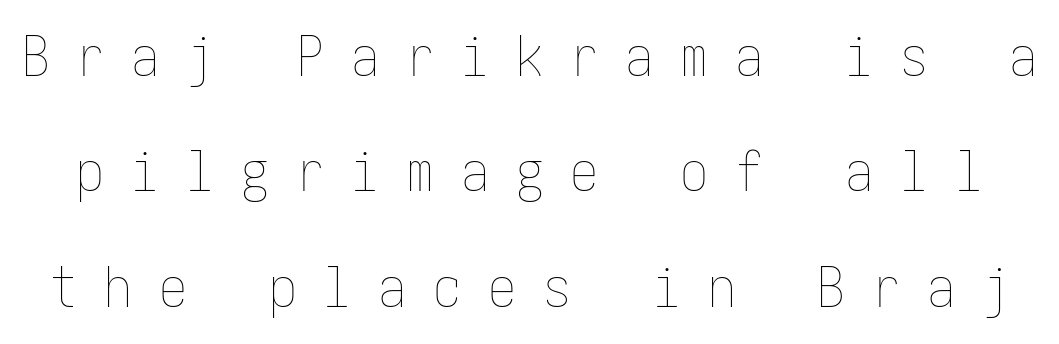
Bold? No — there's no thickening of the strokes. Quick note: underline off. Posture: straight, roman, zero tilt. Honestly, the letter spacing is so wide it's the main thing you notice.
